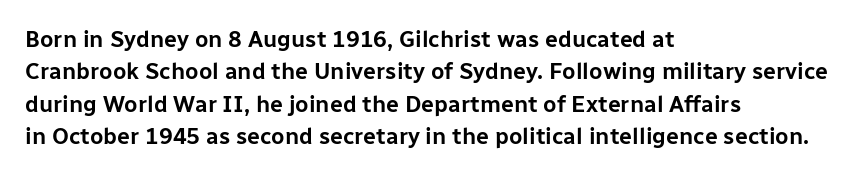
The image shows 23 px text type, upright; set left-aligned, normal line spacing (1.41x), normal letter spacing, not underlined.
